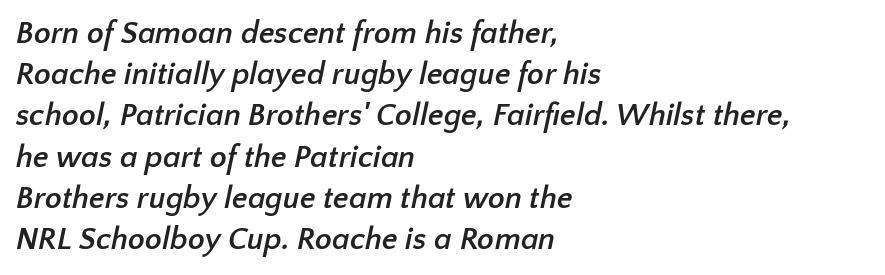
The image shows 31 px semibold sans-serif type; set left-aligned, normal line spacing (1.33x), normal letter spacing, not underlined; low stroke contrast and a medium x-height.
